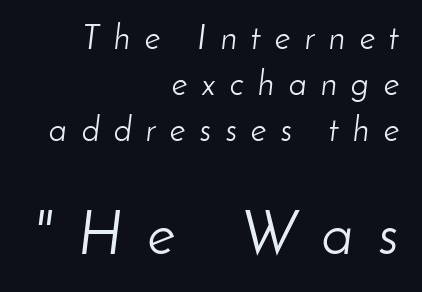
The image shows 60 px light type, italic (leaning right); set right-aligned, normal line spacing (1.35x), unusually wide letter spacing (+0.42 em), not underlined; the second (bottom) block is 1.76x larger; low stroke contrast and a small x-height.
